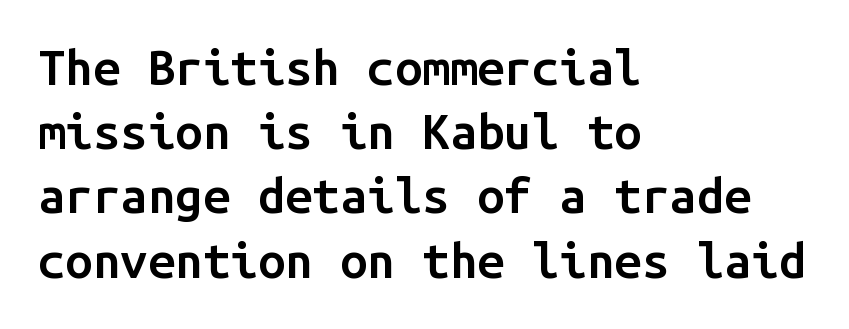
Q: Is the text bold? A: Semi-bold.
Q: Is the text italic (slanted)? A: No, it is upright.
Q: Is the typeface a serif or a sans-serif typeface? A: Sans-serif.
Q: Is the text underlined? A: No.
Q: How is the paragraph aligned? A: Left-aligned.
Q: Is the spacing between letters normal or unusually wide? A: Normal.
Q: Is the spacing between lines tight, normal or loose? A: Normal.
Q: Width (condensed, normal, or wide)? A: Normal.
Q: Stroke contrast? A: Low.
Q: x-height? A: Medium.
Q: Monospaced? A: Yes.
